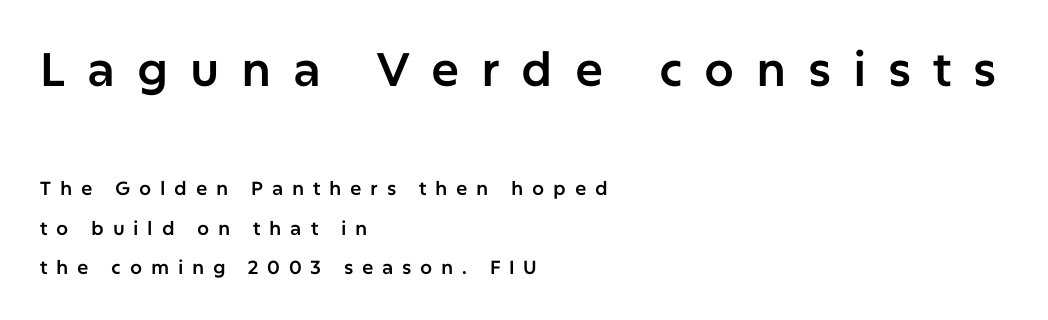
Q: Is the text italic (slanted)? A: No, it is upright.
Q: Is the typeface a serif or a sans-serif typeface? A: Sans-serif.
Q: Is the text underlined? A: No.
Q: How is the paragraph aligned? A: Left-aligned.
Q: Is the spacing between letters normal or unusually wide? A: Unusually wide.
Q: Is the spacing between lines tight, normal or loose? A: Loose.
Q: Which block of text is set in a larger size, the first (top) or the second (bottom)? A: The first (top) one.
Q: Width (condensed, normal, or wide)? A: Normal.
Q: Stroke contrast? A: Low.
Q: x-height? A: Medium.
Q: Monospaced? A: No.
